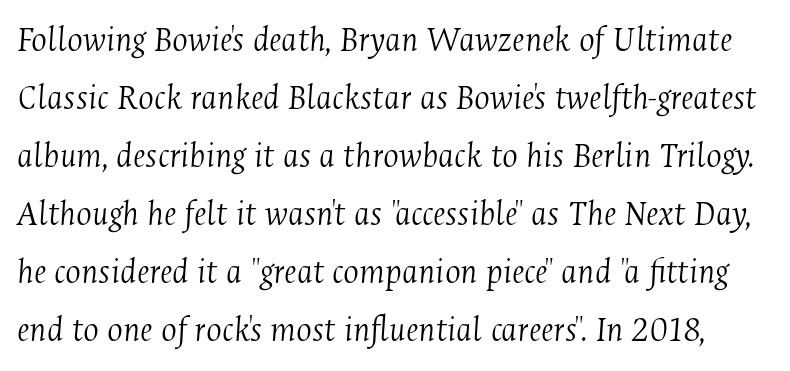
The image shows 37 px light, condensed serif type, italic (leaning right); set normal line spacing (1.57x), normal letter spacing, not underlined; medium stroke contrast and a medium x-height.
